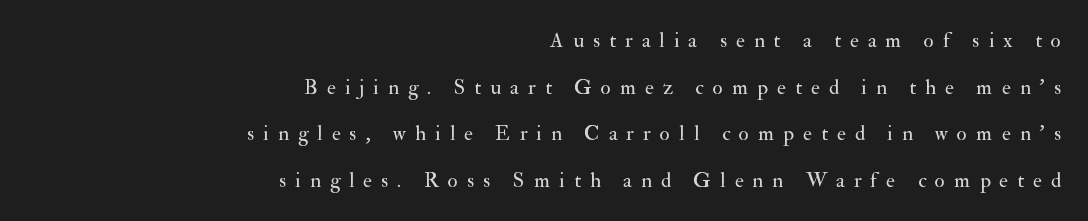
Q: Is the text bold? A: No.
Q: Is the text italic (slanted)? A: No, it is upright.
Q: Is the text underlined? A: No.
Q: How is the paragraph aligned? A: Right-aligned.
Q: Is the spacing between letters normal or unusually wide? A: Unusually wide.
Q: Is the spacing between lines tight, normal or loose? A: Loose.
